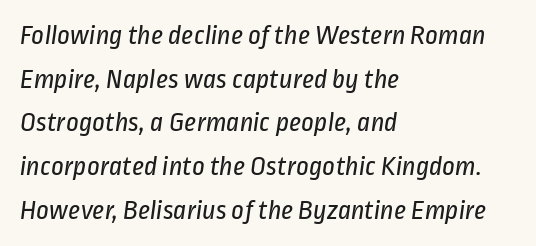
Grotesque or geometric, the face here clearly has no serifs. This sample keeps an unexceptional amount of space between lines. Short and long lines alike share a common starting point at left. The letterforms sit at book weight or below. The rendering uses natural spacing where letterforms have individual widths.
